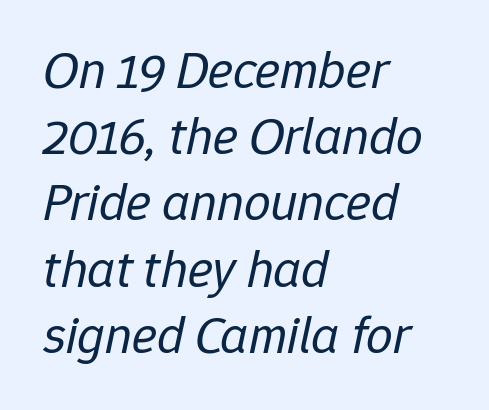
The image shows 53 px regular-weight type, italic (leaning right); set left-aligned, normal line spacing (1.25x), normal letter spacing, not underlined; low stroke contrast and a medium x-height.
